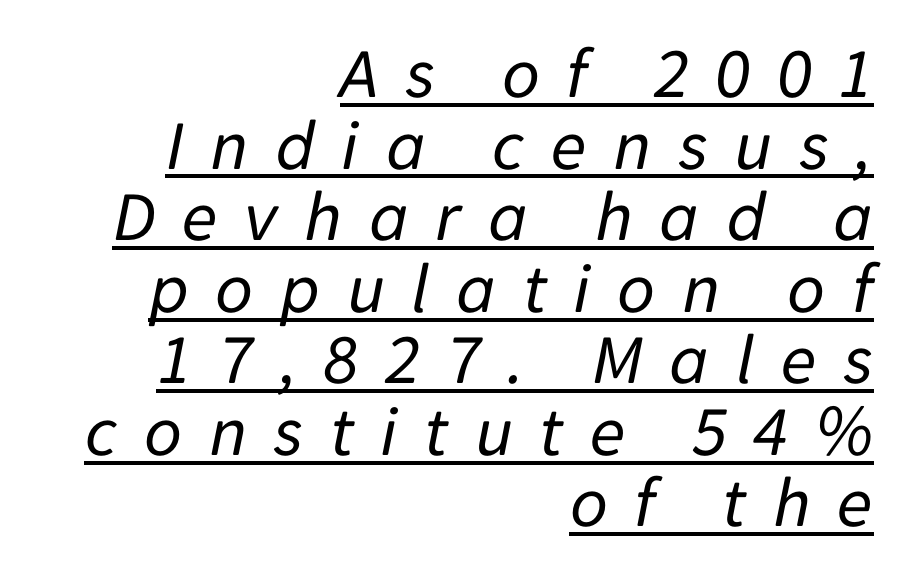
Do the characters align in a grid? No, the font is proportional. A flush-right, rag-left setting is used for this passage. Summary of vertical rhythm: compact, with narrow interline spacing. Each line of the rendering has a horizontal stroke beneath the glyphs.
